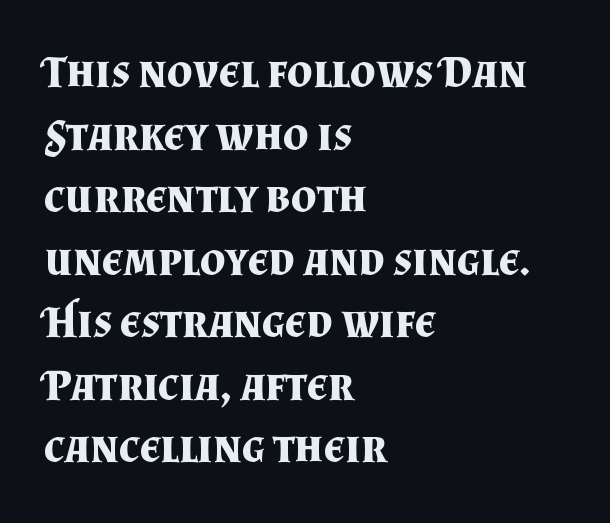
Observe the ordinary spacing: letters are neighbours, not strangers. Anything drawn beneath the words? Only blank space. Summary of vertical rhythm: regular, with standard interline spacing. Examine the stroke ends and you'll spot serifs. Notice how thick the strokes are: this is what a full bold looks like.
